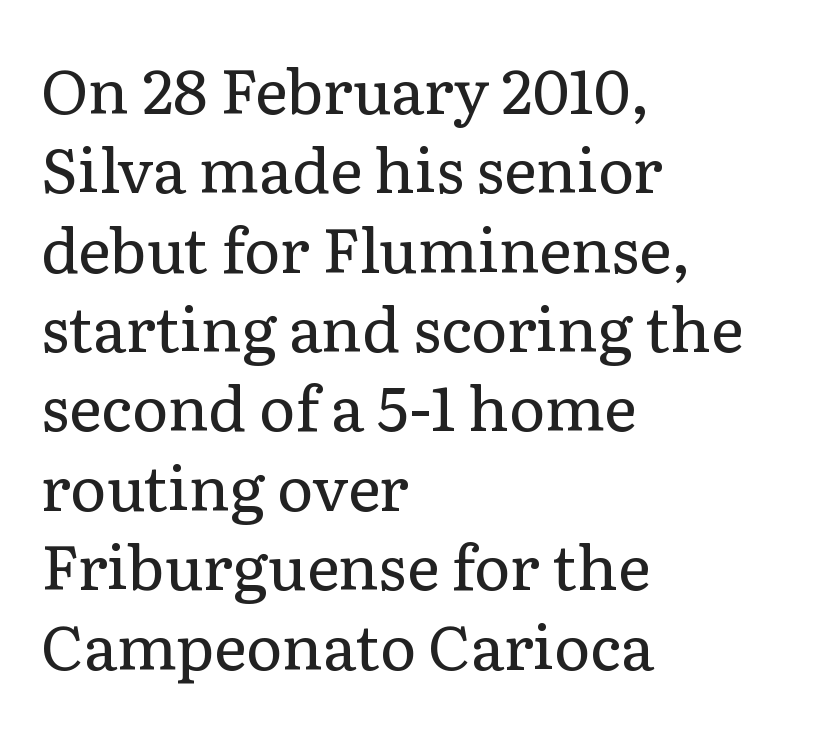
The image shows 62 px regular-weight serif type, upright; set left-aligned, normal line spacing (1.28x), normal letter spacing, not underlined; low stroke contrast and a medium x-height.
